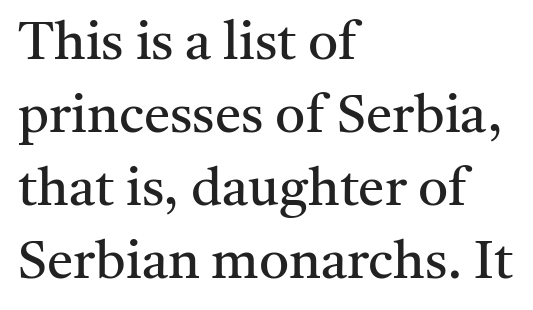
{"serif": "yes", "italic": "no", "bold": "no", "weight": "regular", "width": "normal", "stroke_contrast": "medium", "x_height": "medium", "monospaced": "no", "underline": "no", "align": "left", "line_spacing": "normal", "line_spacing_ratio": 1.38, "letter_spacing": "normal", "letter_spacing_em": 0.0, "glyph_px": 53}
